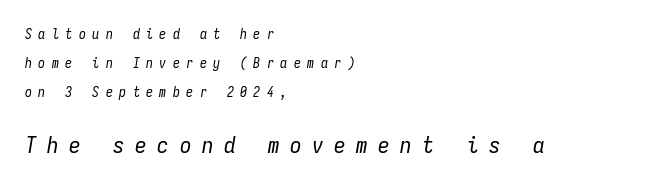
The weight would be labelled regular, book, light, or lighter still. How would I describe the line gaps? Wide and relaxed. The glyphs look as if they've been sheared to an angle. Type size steps up from the first block to the second. Leftover space on each line is placed entirely after the last word.
